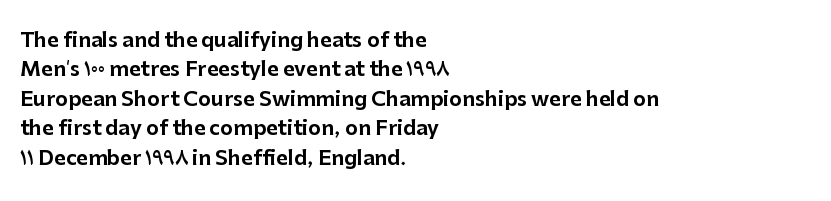
{"italic": "no", "underline": "no", "align": "left", "line_spacing": "normal", "line_spacing_ratio": 1.47, "letter_spacing": "normal", "letter_spacing_em": 0.0, "glyph_px": 20}
